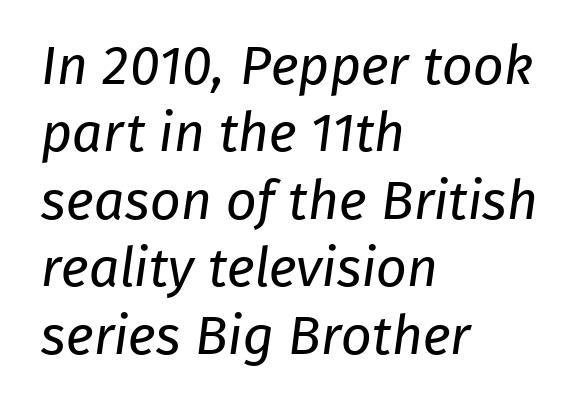
Q: Is the text bold? A: No.
Q: Is the typeface a serif or a sans-serif typeface? A: Sans-serif.
Q: Is the text underlined? A: No.
Q: How is the paragraph aligned? A: Left-aligned.
Q: Is the spacing between letters normal or unusually wide? A: Normal.
Q: Is the spacing between lines tight, normal or loose? A: Normal.
Q: Width (condensed, normal, or wide)? A: Normal.
Q: Stroke contrast? A: Low.
Q: x-height? A: Medium.
Q: Monospaced? A: No.
